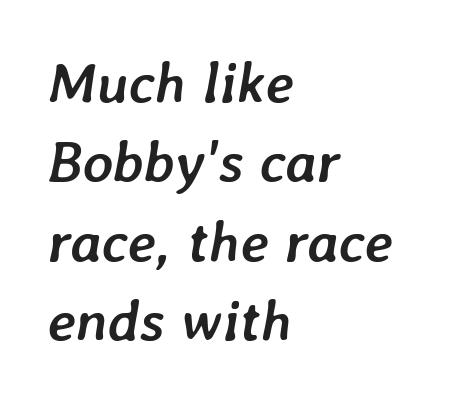
Horizontal bands of white between lines are of average thickness. Every row of glyphs begins at an identical x-position on the left. The strokes are fattened all the way to bold. Tall strokes in this sample are angled rather than plumb.
